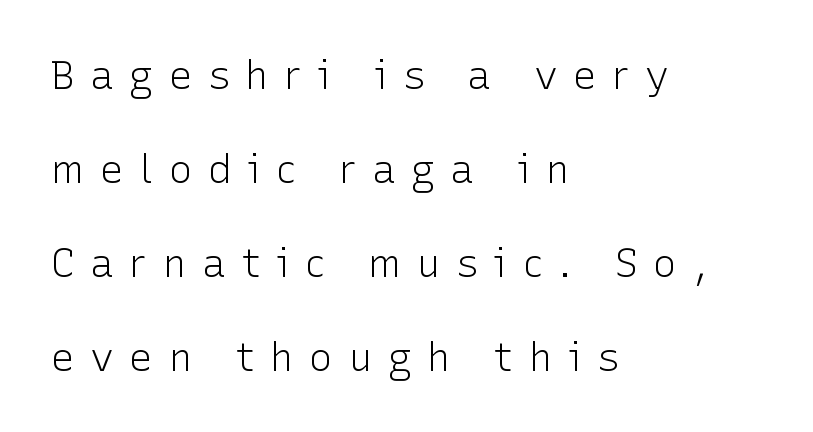
{"serif": "no", "italic": "no", "bold": "no", "weight": "light", "width": "normal", "stroke_contrast": "low", "x_height": "medium", "monospaced": "no", "underline": "no", "align": "left", "line_spacing": "loose", "line_spacing_ratio": 2.35, "letter_spacing": "wide", "letter_spacing_em": 0.38, "glyph_px": 40}
